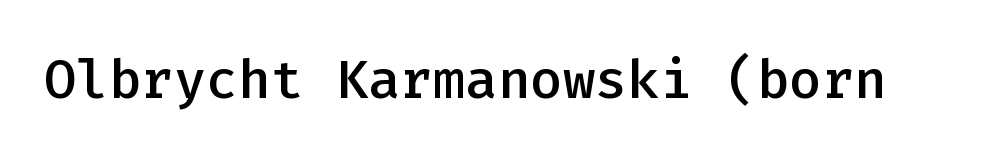
{"serif": "no", "italic": "no", "bold": "semi", "weight": "semibold", "width": "normal", "stroke_contrast": "low", "x_height": "medium", "monospaced": "yes", "underline": "no", "letter_spacing": "normal", "letter_spacing_em": 0.0, "glyph_px": 54}
